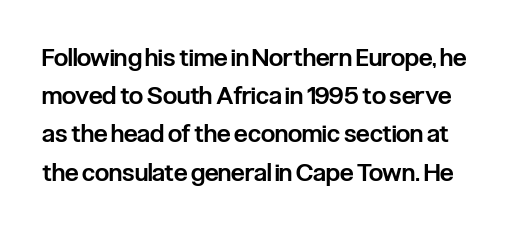
{"italic": "no", "bold": "semi", "underline": "no", "line_spacing": "normal", "line_spacing_ratio": 1.53, "letter_spacing": "normal", "letter_spacing_em": 0.0, "glyph_px": 25}
